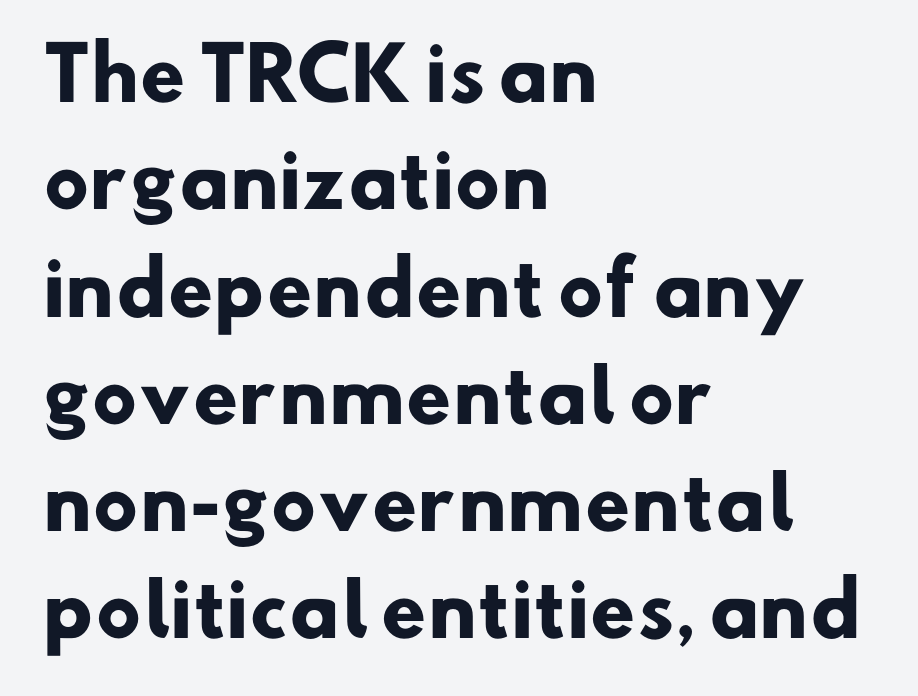
The letters sit at their default tracking, neither squeezed nor spread. The face used here has the dense, thick strokes of a bold. You could not count columns in this text — the font is proportionally spaced. Is this a sans? Yes — the strokes have no serifs. Interline gaps are of average width in this sample.
